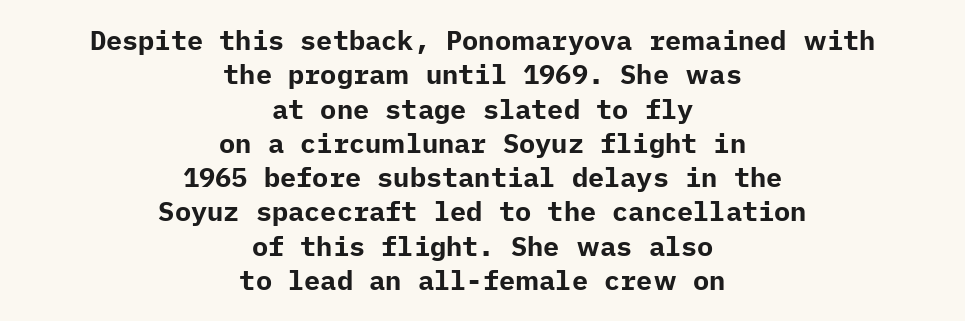
The image shows 27 px bold type, upright; set centered, normal line spacing (1.27x), normal letter spacing, not underlined.
